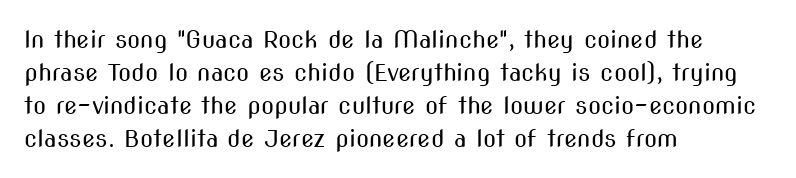
The image shows 24 px text type, upright; set left-aligned, normal line spacing (1.38x), normal letter spacing, not underlined.
